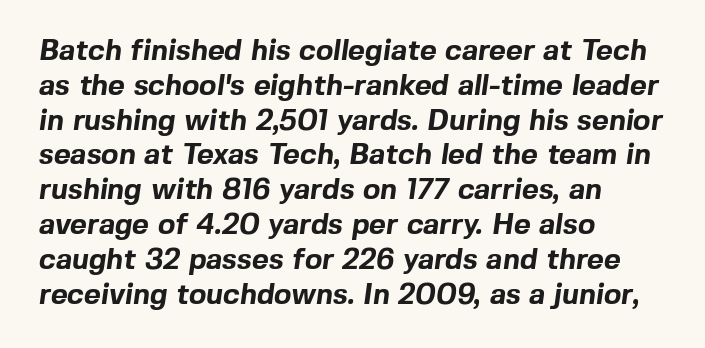
In terms of weight, the rendering is a true, heavy bold. Nothing unusual about the tracking: characters are spaced as the font intends. Character widths vary here, with narrow letters taking less room than wide ones. This sample uses a sans-serif face. The space directly below the letters is spotless. These lines stack with their left ends in a neat column.
